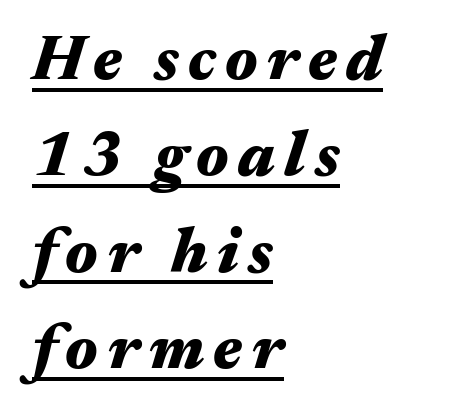
Q: Is the text bold? A: Yes.
Q: Is the text italic (slanted)? A: Yes, it leans right by about 17 degrees.
Q: Is the text underlined? A: Yes.
Q: How is the paragraph aligned? A: Left-aligned.
Q: Is the spacing between lines tight, normal or loose? A: Normal.
Q: Width (condensed, normal, or wide)? A: Wide.
Q: Stroke contrast? A: Medium.
Q: x-height? A: Medium.
Q: Monospaced? A: No.
